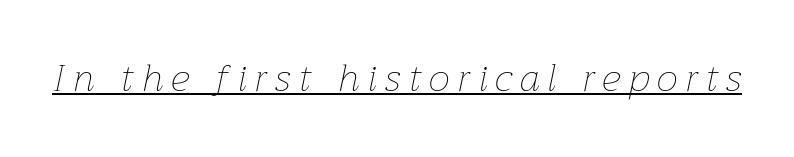
Q: Is the text bold? A: No.
Q: Is the text italic (slanted)? A: Yes, it leans right by about 12 degrees.
Q: Is the text underlined? A: Yes.
Q: Is the spacing between letters normal or unusually wide? A: Unusually wide.
Q: Width (condensed, normal, or wide)? A: Normal.
Q: Stroke contrast? A: Low.
Q: x-height? A: Medium.
Q: Monospaced? A: No.
